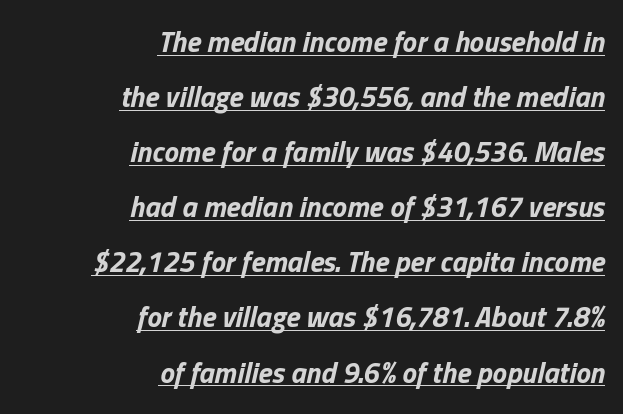
Successive baselines arrive slowly, with a big drop between each. A student would call this right alignment; a typographer would say flush right, rag left. There is no visible air inserted between adjacent glyphs. Is there an underline? Yes — a line sits under the letters.
